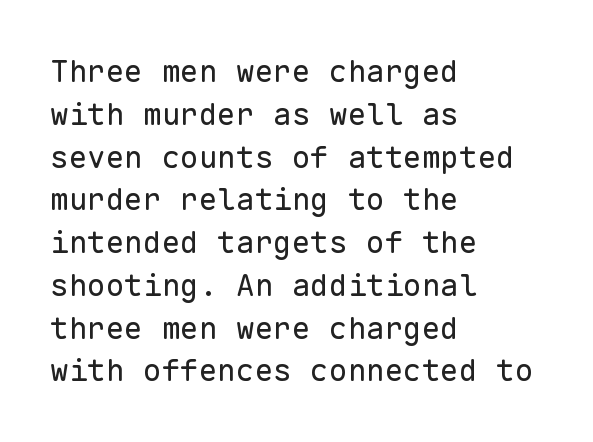
Q: Is the text bold? A: No.
Q: Is the text italic (slanted)? A: No, it is upright.
Q: Is the typeface a serif or a sans-serif typeface? A: Sans-serif.
Q: Is the text underlined? A: No.
Q: How is the paragraph aligned? A: Left-aligned.
Q: Is the spacing between letters normal or unusually wide? A: Normal.
Q: Is the spacing between lines tight, normal or loose? A: Normal.
Q: Width (condensed, normal, or wide)? A: Normal.
Q: Stroke contrast? A: Low.
Q: x-height? A: Medium.
Q: Monospaced? A: Yes.
